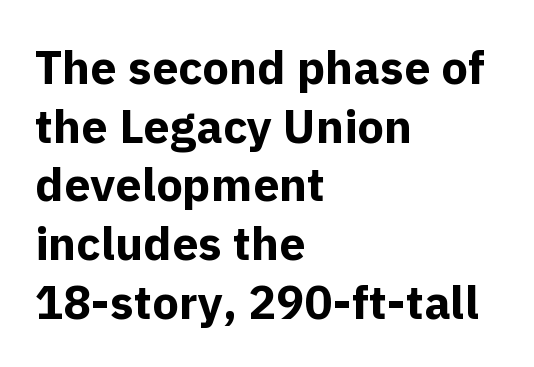
Short note: letters normally spaced. The glyphs are unaccompanied by any horizontal stroke below them. Left-aligned paragraph, ragged on the right. The rendering uses natural spacing where letterforms have individual widths. It's the straight-up-and-down kind of type.
